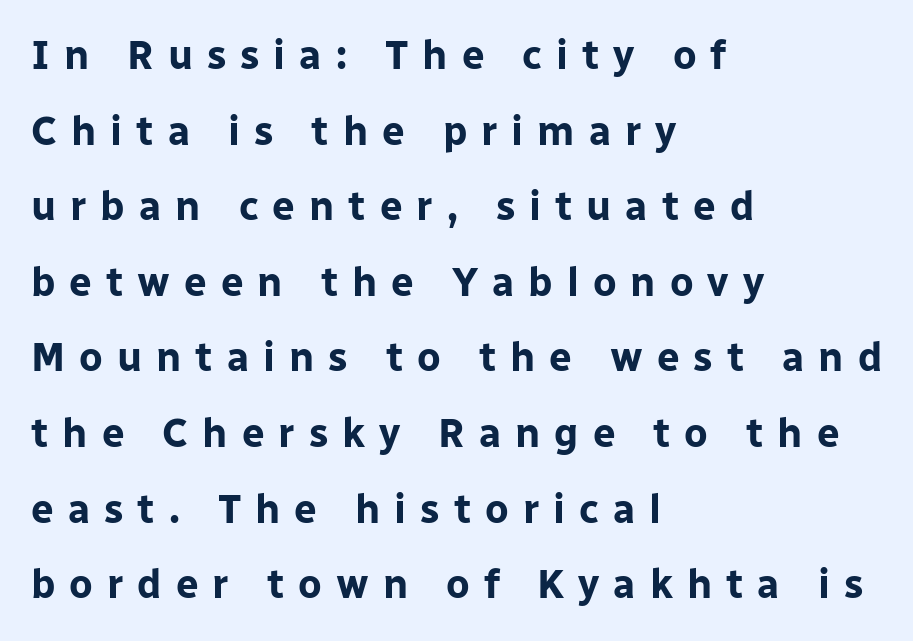
{"serif": "no", "italic": "no", "bold": "yes", "weight": "bold", "width": "normal", "stroke_contrast": "low", "x_height": "medium", "monospaced": "no", "underline": "no", "align": "left", "line_spacing_ratio": 1.89, "letter_spacing": "wide", "letter_spacing_em": 0.35, "glyph_px": 40}
